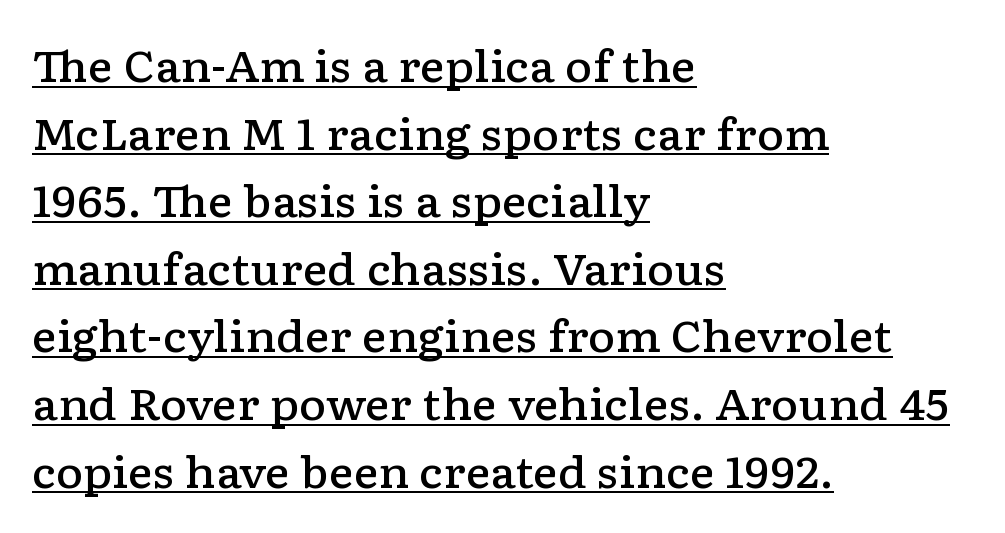
{"serif": "yes", "italic": "no", "bold": "semi", "weight": "semibold", "width": "wide", "stroke_contrast": "low", "x_height": "medium", "monospaced": "no", "underline": "yes", "align": "left", "line_spacing": "normal", "line_spacing_ratio": 1.61, "letter_spacing": "normal", "letter_spacing_em": 0.0, "glyph_px": 42}
